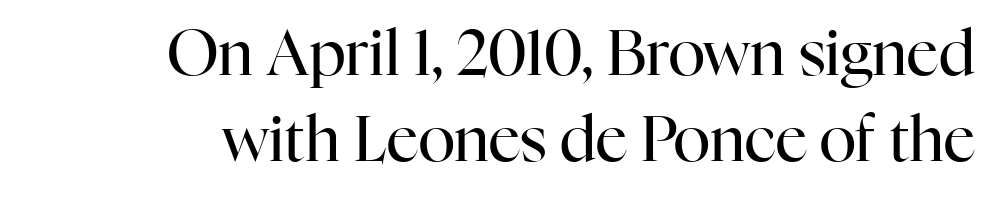
{"serif": "yes", "italic": "no", "bold": "no", "weight": "regular", "width": "normal", "stroke_contrast": "high", "x_height": "medium", "monospaced": "no", "underline": "no", "line_spacing": "normal", "line_spacing_ratio": 1.39, "letter_spacing": "normal", "letter_spacing_em": 0.0, "glyph_px": 62}
